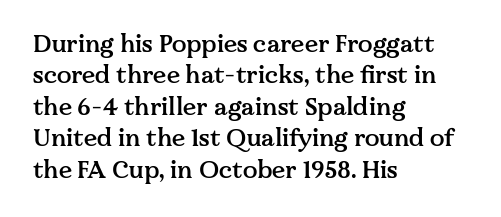
Q: Is the text bold? A: Semi-bold.
Q: Is the text italic (slanted)? A: No, it is upright.
Q: Is the text underlined? A: No.
Q: How is the paragraph aligned? A: Left-aligned.
Q: Is the spacing between letters normal or unusually wide? A: Normal.
Q: Is the spacing between lines tight, normal or loose? A: Normal.
